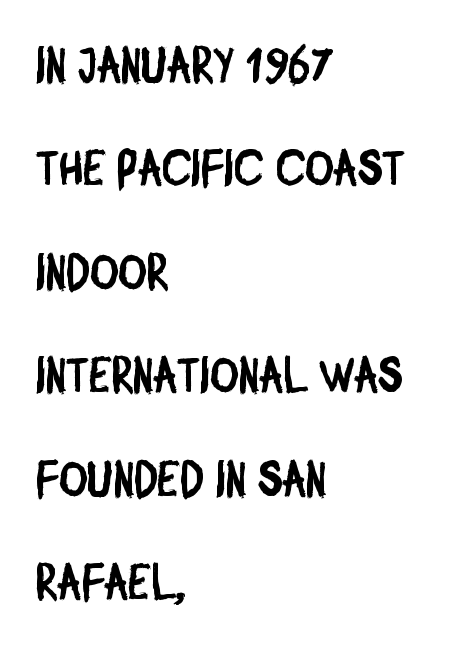
Q: Is the typeface a serif or a sans-serif typeface? A: Sans-serif.
Q: Is the text underlined? A: No.
Q: How is the paragraph aligned? A: Left-aligned.
Q: Is the spacing between letters normal or unusually wide? A: Normal.
Q: Is the spacing between lines tight, normal or loose? A: Loose.
Q: Width (condensed, normal, or wide)? A: Condensed.
Q: Stroke contrast? A: Low.
Q: x-height? A: Large.
Q: Monospaced? A: No.
